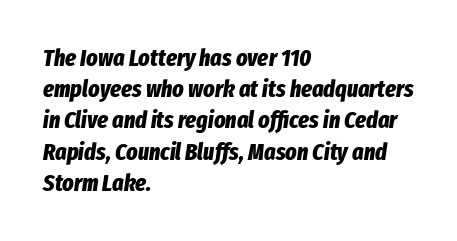
Q: Is the text bold? A: Yes.
Q: Is the text italic (slanted)? A: Yes, it leans right by about 8 degrees.
Q: Is the text underlined? A: No.
Q: How is the paragraph aligned? A: Left-aligned.
Q: Is the spacing between letters normal or unusually wide? A: Normal.
Q: Is the spacing between lines tight, normal or loose? A: Normal.
